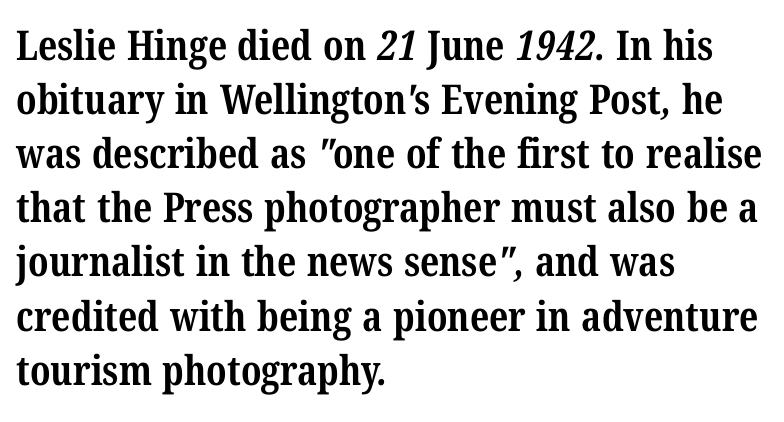
The image shows 41 px bold, condensed serif type; set left-aligned, normal line spacing (1.32x), normal letter spacing, not underlined; medium stroke contrast and a medium x-height.
